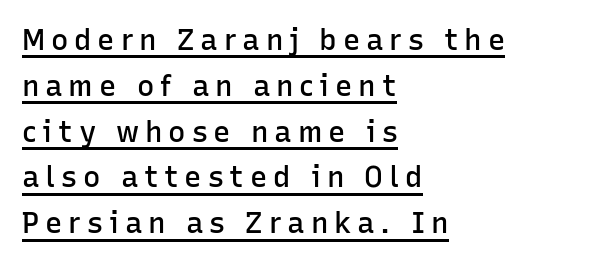
The image shows 29 px semibold sans-serif type, upright; set left-aligned, normal line spacing (1.58x), unusually wide letter spacing (+0.2 em), underlined; low stroke contrast and a medium x-height.
